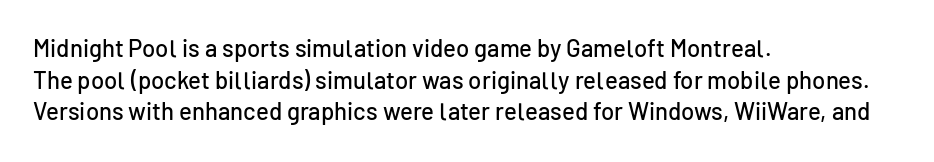
Q: Is the text italic (slanted)? A: No, it is upright.
Q: Is the text underlined? A: No.
Q: How is the paragraph aligned? A: Left-aligned.
Q: Is the spacing between letters normal or unusually wide? A: Normal.
Q: Is the spacing between lines tight, normal or loose? A: Normal.
